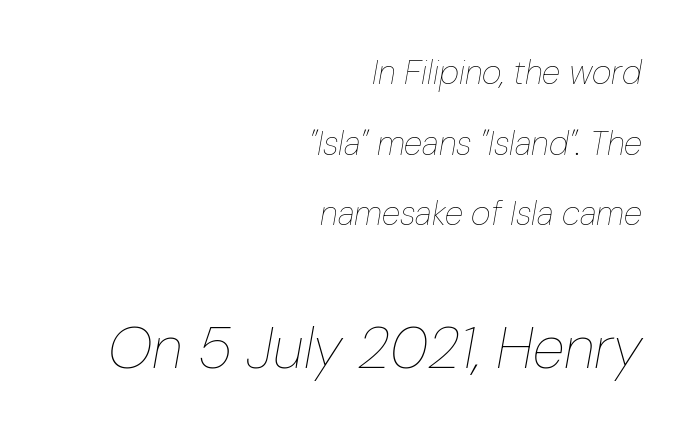
{"italic": "yes", "lean": "right", "slant_degrees": 10, "bold": "no", "weight": "thin", "width": "condensed", "stroke_contrast": "low", "x_height": "medium", "monospaced": "no", "underline": "no", "align": "right", "line_spacing": "loose", "line_spacing_ratio": 2.08, "letter_spacing": "normal", "letter_spacing_em": 0.0, "larger_block": "second", "size_ratio": 1.74, "glyph_px": 59}
